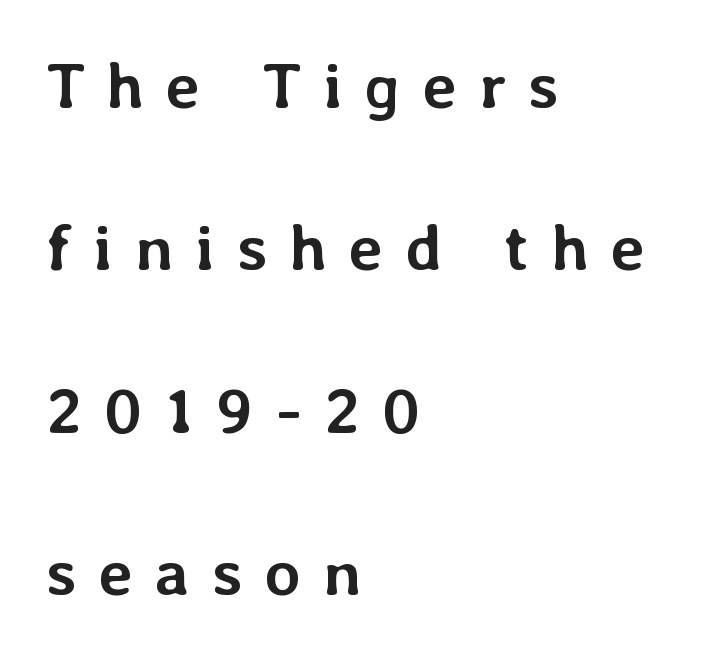
The image shows 65 px semibold type, upright; set left-aligned, loose line spacing (2.5x), unusually wide letter spacing (+0.34 em), not underlined; low stroke contrast and a medium x-height.
